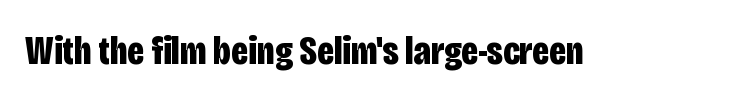
{"serif": "no", "italic": "no", "bold": "yes", "weight": "bold", "width": "condensed", "stroke_contrast": "low", "x_height": "large", "monospaced": "no", "underline": "no", "letter_spacing": "normal", "letter_spacing_em": 0.0, "glyph_px": 41}
